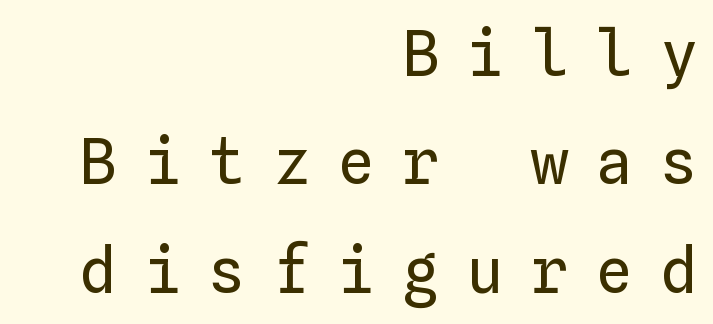
Descenders hang freely into open space. These lines are rendered in a fixed-pitch font. Posture: straight, roman, zero tilt. The setting favours the right margin, as signatures and pull-quotes sometimes do. These glyphs show unthickened strokes, regular width or finer.
